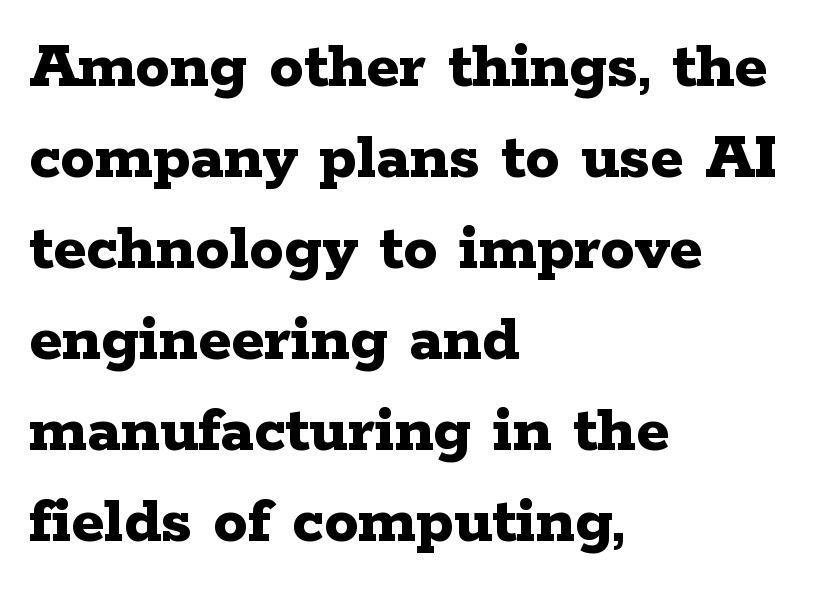
Q: Is the text bold? A: Yes.
Q: Is the text italic (slanted)? A: No, it is upright.
Q: Is the typeface a serif or a sans-serif typeface? A: Serif.
Q: Is the text underlined? A: No.
Q: How is the paragraph aligned? A: Left-aligned.
Q: Is the spacing between letters normal or unusually wide? A: Normal.
Q: Is the spacing between lines tight, normal or loose? A: Normal.
Q: Width (condensed, normal, or wide)? A: Wide.
Q: Stroke contrast? A: Low.
Q: x-height? A: Medium.
Q: Monospaced? A: No.
